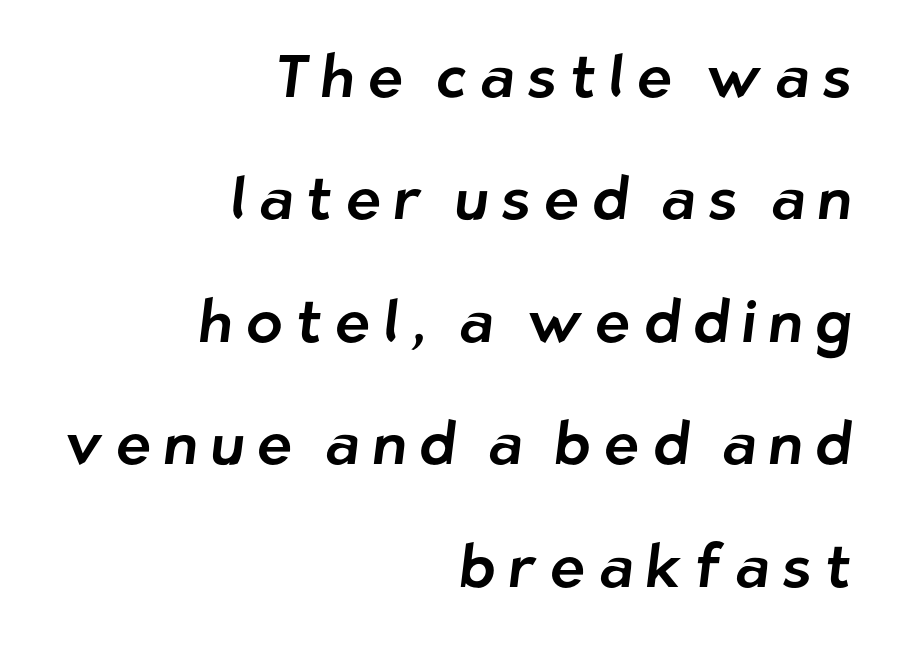
{"serif": "no", "width": "normal", "stroke_contrast": "low", "x_height": "medium", "monospaced": "no", "underline": "no", "align": "right", "line_spacing": "loose", "line_spacing_ratio": 2.04, "letter_spacing": "wide", "letter_spacing_em": 0.21, "glyph_px": 60}
